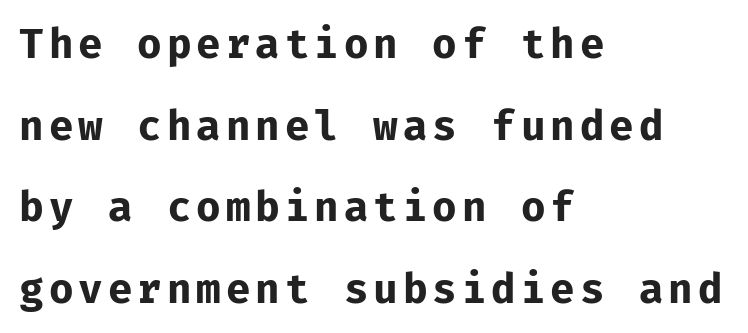
Students, observe: this is what heavily led, spacious text looks like. These words are printed bold, with thick strokes throughout. Any mark beneath the type? The region is blank. Teacher's note: observe the even left margin — that is flush-left alignment. The letters march in equal steps, a hallmark of fixed-pitch type.
